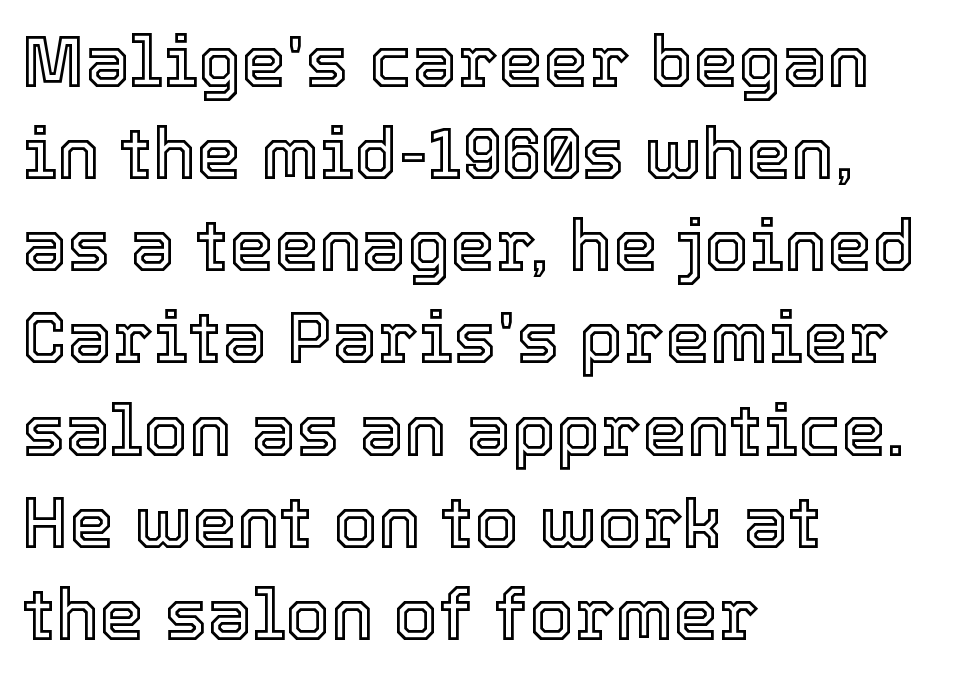
The image shows 72 px text type, upright; set left-aligned, normal line spacing (1.28x), normal letter spacing, not underlined; a medium x-height.
